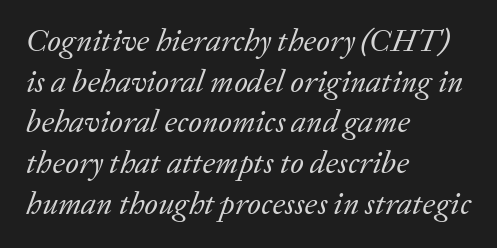
{"serif": "yes", "italic": "yes", "lean": "right", "slant_degrees": 20, "bold": "no", "weight": "regular", "width": "normal", "stroke_contrast": "low", "x_height": "medium", "monospaced": "no", "underline": "no", "align": "left", "line_spacing": "normal", "line_spacing_ratio": 1.27, "letter_spacing": "normal", "letter_spacing_em": 0.0, "glyph_px": 32}
